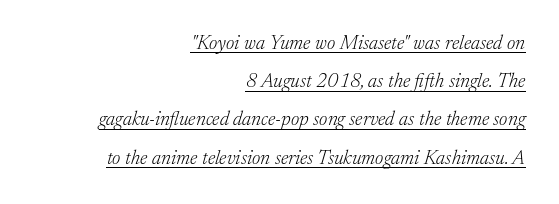
The rendering keeps characters at their native spacing. The axis of the letterforms is tilted away from vertical. Ink coverage per letter is moderate at most. The passage is arranged like a letterhead date or caption credit — flush right. You can see a thin bar hugging the bottom of the glyphs. Honestly, the rows look like they've been pulled way apart.
